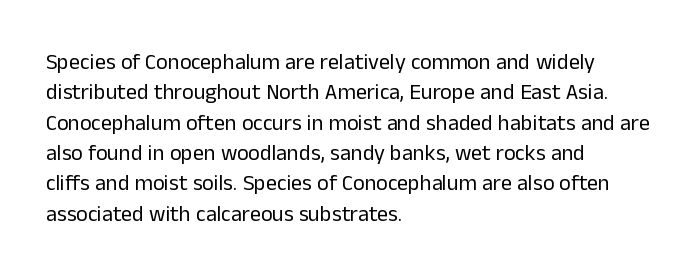
A quiet, ordinary-to-light weight characterises the typeface. The text block is weighted toward the left margin, trailing off unevenly rightward. This rendering leaves character spacing at its baseline value. Characters remain perfectly vertical along every line. The strip under each line holds only bare page.
